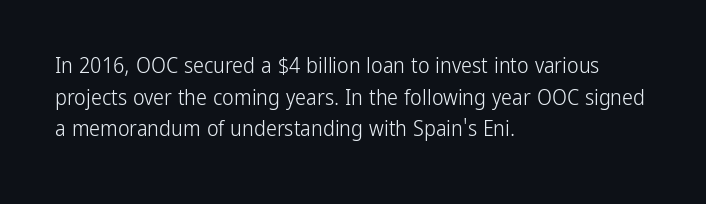
Q: Is the text bold? A: No.
Q: Is the text italic (slanted)? A: No, it is upright.
Q: Is the text underlined? A: No.
Q: How is the paragraph aligned? A: Left-aligned.
Q: Is the spacing between letters normal or unusually wide? A: Normal.
Q: Is the spacing between lines tight, normal or loose? A: Normal.
